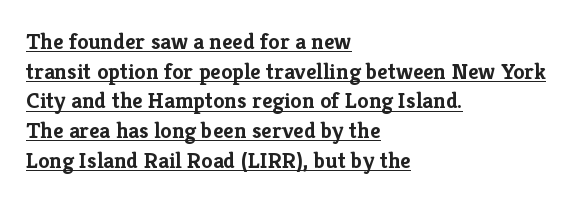
The image shows 23 px bold type, upright; set left-aligned, normal line spacing (1.29x), normal letter spacing, underlined.
